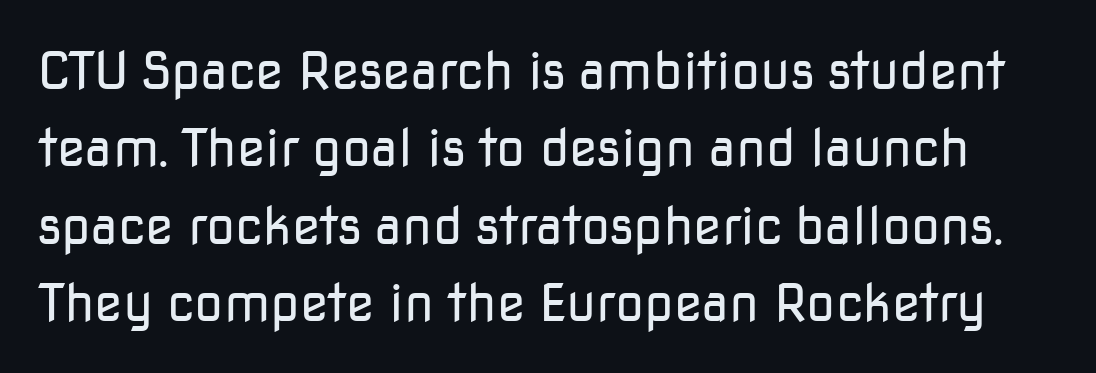
Normally led — the rows are evenly, conventionally spaced. Think of a printed novel: that variable character pitch is what you see here. Words appear dense and cohesive because spacing is normal. No letter is thick-stroked: the sample isn't bold.
